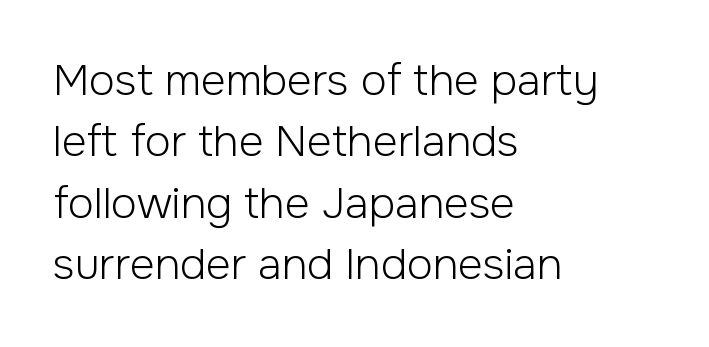
Q: Is the text bold? A: No.
Q: Is the text italic (slanted)? A: No, it is upright.
Q: Is the typeface a serif or a sans-serif typeface? A: Sans-serif.
Q: Is the text underlined? A: No.
Q: How is the paragraph aligned? A: Left-aligned.
Q: Is the spacing between letters normal or unusually wide? A: Normal.
Q: Is the spacing between lines tight, normal or loose? A: Normal.
Q: Width (condensed, normal, or wide)? A: Normal.
Q: Stroke contrast? A: Low.
Q: x-height? A: Medium.
Q: Monospaced? A: No.
